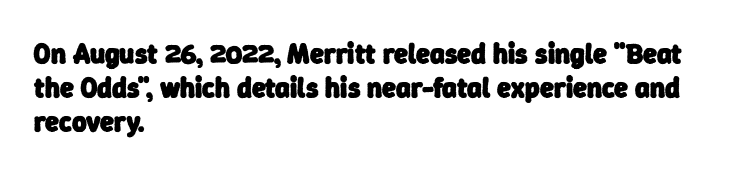
The image shows 28 px heavy sans-serif type; set left-aligned, line spacing 1.22x, normal letter spacing, not underlined; low stroke contrast and a medium x-height.
